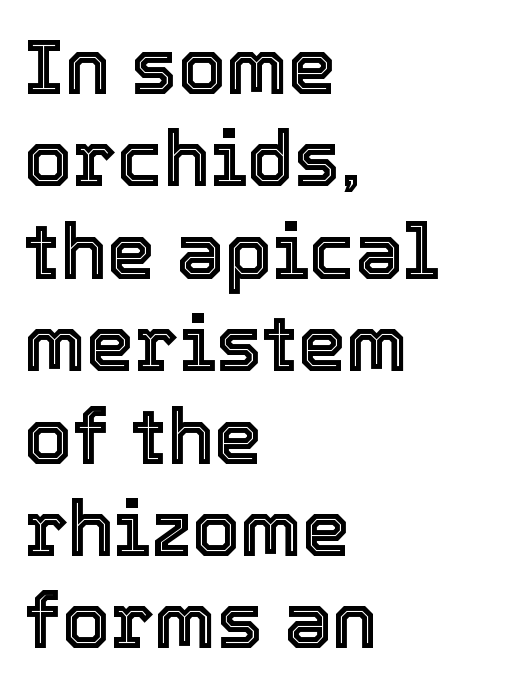
{"italic": "no", "width": "normal", "x_height": "medium", "monospaced": "no", "underline": "no", "align": "left", "line_spacing_ratio": 1.2, "letter_spacing": "normal", "letter_spacing_em": 0.0, "glyph_px": 77}
